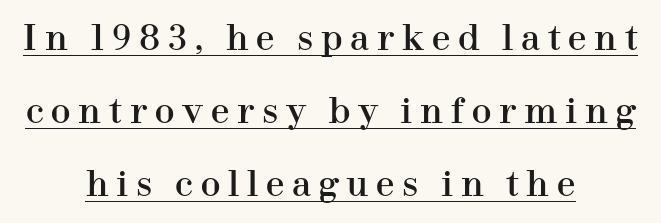
{"serif": "yes", "italic": "no", "width": "normal", "stroke_contrast": "high", "x_height": "medium", "monospaced": "no", "underline": "yes", "align": "center", "line_spacing": "loose", "line_spacing_ratio": 2.21, "letter_spacing": "wide", "letter_spacing_em": 0.24, "glyph_px": 33}
